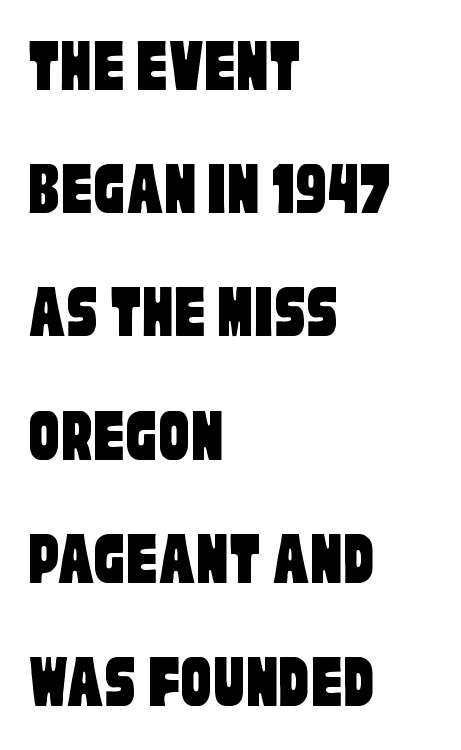
The image shows 77 px condensed sans-serif type; set left-aligned, normal line spacing (1.6x), normal letter spacing, not underlined; low stroke contrast and a large x-height.
